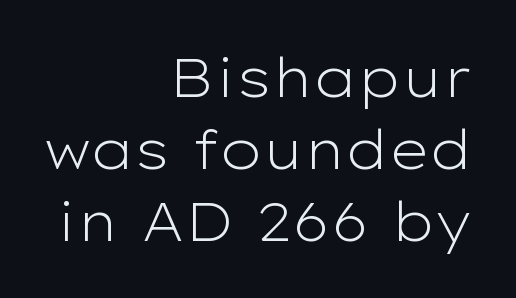
Check under the words: just untouched page. Horizontal bands of white between lines are of average thickness. The paragraph shown leans on its right margin. Inter-character spacing is left at the font's built-in metrics. Each letter's strokes conclude bluntly, with no projecting serifs.
